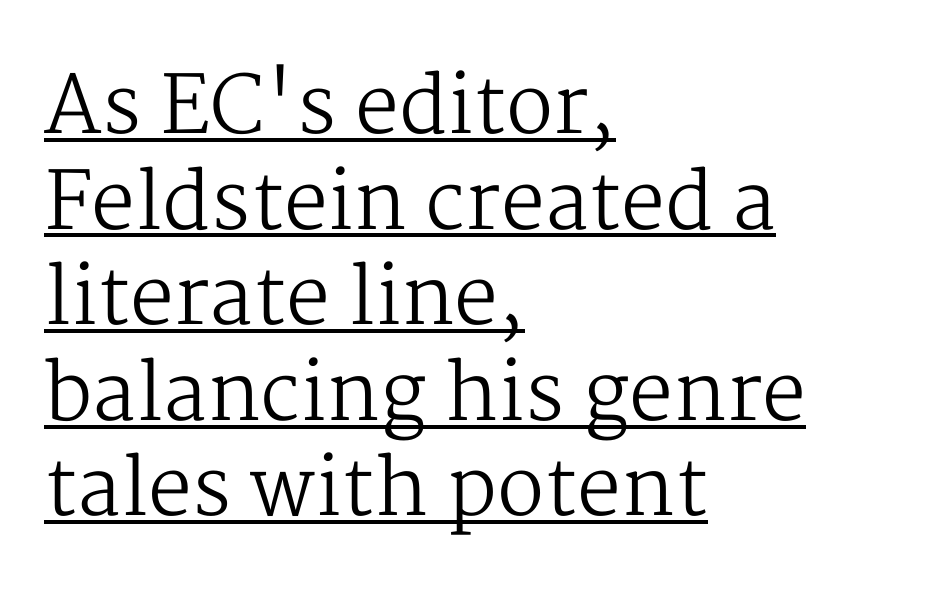
The image shows 79 px regular-weight serif type, upright; set left-aligned, line spacing 1.21x, normal letter spacing, underlined; medium stroke contrast and a medium x-height.
